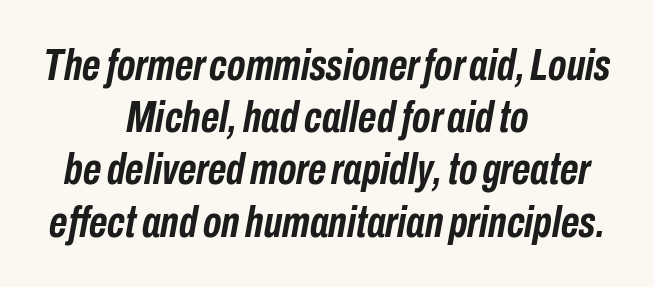
Inter-character spacing is left at the font's built-in metrics. There's an unmistakable incline to the writing here. Compared with an ordinary text face, these strokes are far heavier — a full bold. The whitespace from short lines is split evenly between both sides. Spacing verdict: proportional, widths tailored to each character. Type without underlining.
